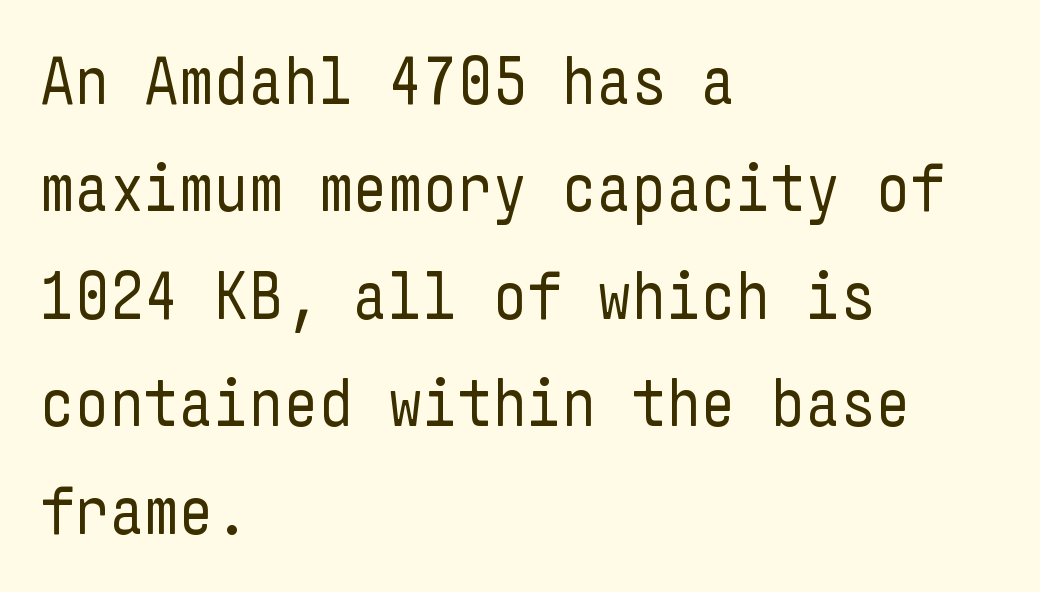
{"serif": "no", "italic": "no", "bold": "no", "weight": "regular", "width": "condensed", "stroke_contrast": "low", "x_height": "medium", "underline": "no", "align": "left", "line_spacing": "normal", "line_spacing_ratio": 1.58, "letter_spacing": "normal", "letter_spacing_em": 0.0, "glyph_px": 68}
